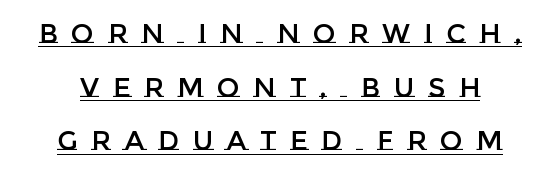
These lines stand farther apart than default settings would place them. When letters stand straight like this, we call the style roman or upright. Somebody hit Ctrl+U on this one — the words are underlined. Short note: letters widely spaced. The whitespace from short lines is split evenly between both sides.
